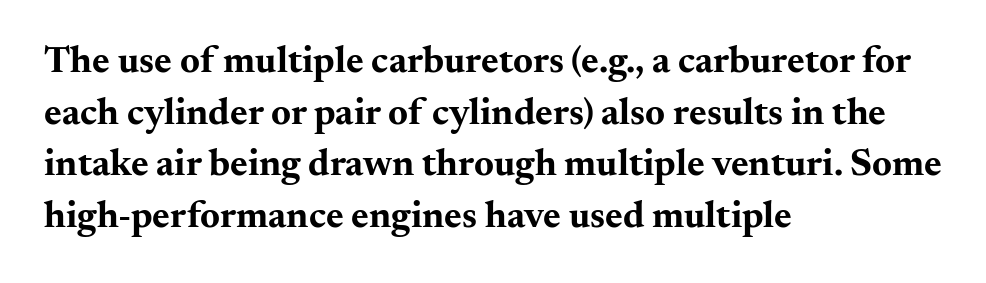
The lettering holds an erect, upright posture throughout. This sample is left-justified, so line endings fall wherever the words run out. Between one letter and the next there's only the usual sliver of space. These lines are rendered in a variable-pitch font. Compared with typical paragraphs, the rows here are spaced about the same. Little horizontal feet cap the strokes, marking this as serif type.
